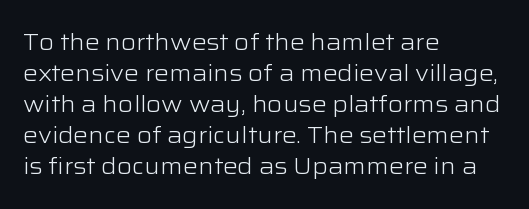
Posture: upright roman. The ragged edge is on the right, which tells us the setting is flush left. Reading down the column, the eye jumps a familiar distance to each next line. The specimen omits any rule beneath the text block's lines. The face looks like a standard text weight, possibly lighter.
